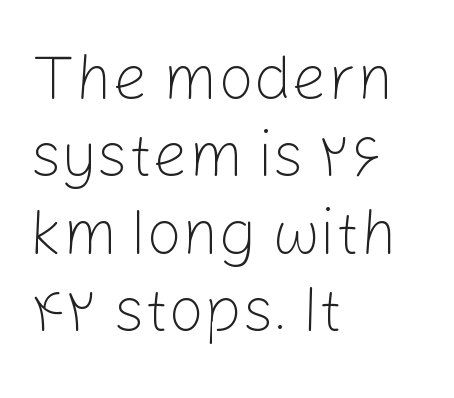
{"serif": "no", "italic": "no", "bold": "no", "weight": "light", "width": "normal", "stroke_contrast": "low", "x_height": "medium", "monospaced": "no", "underline": "no", "align": "left", "line_spacing_ratio": 1.23, "letter_spacing": "normal", "letter_spacing_em": 0.0, "glyph_px": 63}
